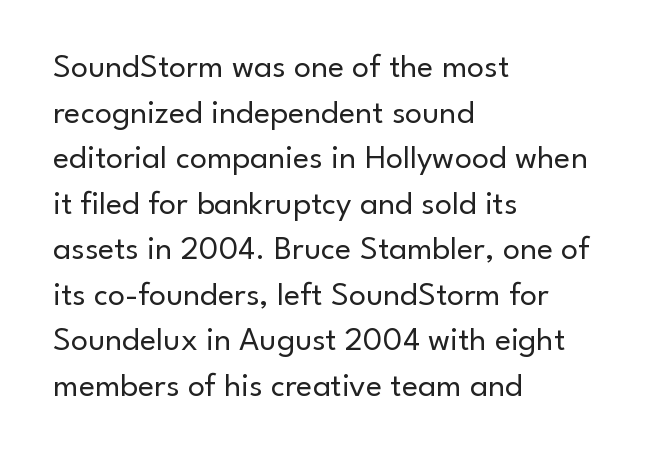
Q: Is the text bold? A: No.
Q: Is the text italic (slanted)? A: No, it is upright.
Q: Is the typeface a serif or a sans-serif typeface? A: Sans-serif.
Q: Is the text underlined? A: No.
Q: How is the paragraph aligned? A: Left-aligned.
Q: Is the spacing between letters normal or unusually wide? A: Normal.
Q: Is the spacing between lines tight, normal or loose? A: Normal.
Q: Width (condensed, normal, or wide)? A: Normal.
Q: Stroke contrast? A: Low.
Q: x-height? A: Small.
Q: Monospaced? A: No.
